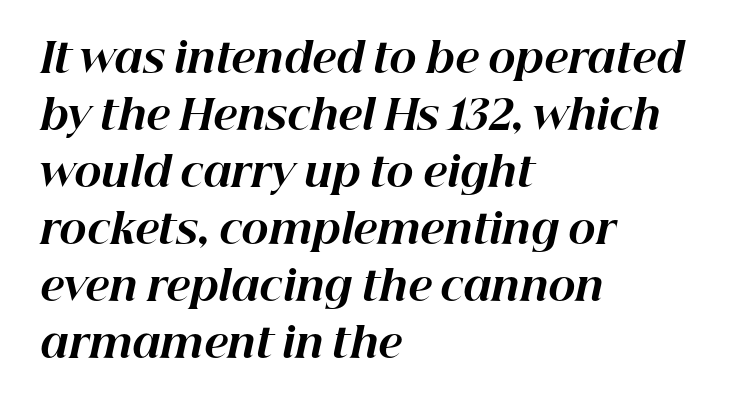
{"italic": "yes", "lean": "right", "slant_degrees": 12, "bold": "yes", "weight": "bold", "width": "normal", "stroke_contrast": "high", "x_height": "medium", "monospaced": "no", "underline": "no", "align": "left", "line_spacing": "normal", "line_spacing_ratio": 1.39, "letter_spacing": "normal", "letter_spacing_em": 0.0, "glyph_px": 41}
